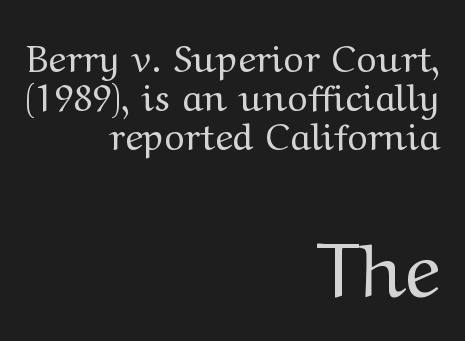
Q: Is the text bold? A: No.
Q: Is the text italic (slanted)? A: No, it is upright.
Q: Is the typeface a serif or a sans-serif typeface? A: Serif.
Q: Is the text underlined? A: No.
Q: How is the paragraph aligned? A: Right-aligned.
Q: Is the spacing between letters normal or unusually wide? A: Normal.
Q: Is the spacing between lines tight, normal or loose? A: Tight.
Q: Which block of text is set in a larger size, the first (top) or the second (bottom)? A: The second (bottom) one.
Q: Width (condensed, normal, or wide)? A: Wide.
Q: Stroke contrast? A: Medium.
Q: x-height? A: Medium.
Q: Monospaced? A: No.
